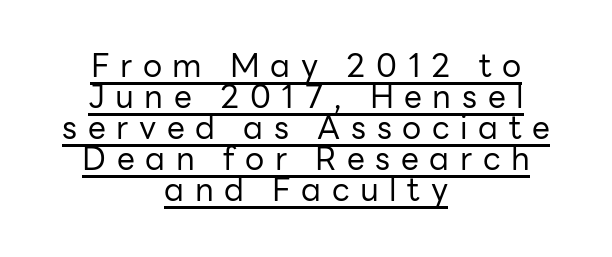
The image shows 32 px regular-weight sans-serif type, upright; set centered, tight line spacing (0.97x), unusually wide letter spacing (+0.33 em), underlined; low stroke contrast and a medium x-height.
